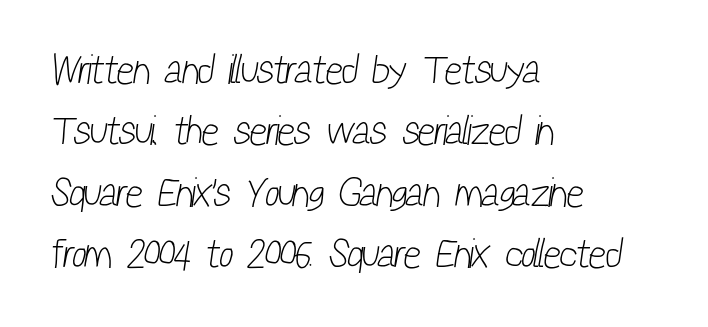
{"serif": "no", "bold": "no", "weight": "light", "width": "condensed", "stroke_contrast": "low", "x_height": "medium", "monospaced": "no", "underline": "no", "align": "left", "line_spacing": "normal", "line_spacing_ratio": 1.5, "letter_spacing": "normal", "letter_spacing_em": 0.0, "glyph_px": 41}
